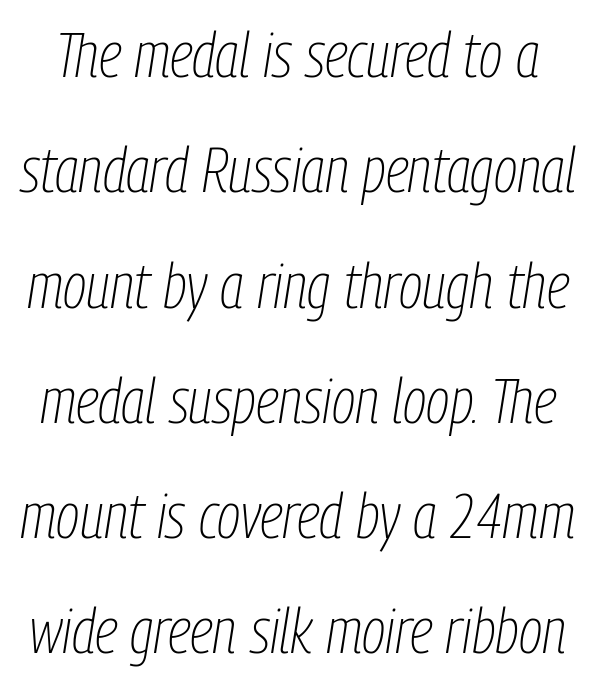
The image shows 63 px thin, condensed type, italic (leaning right); set line spacing 1.83x, normal letter spacing, not underlined; low stroke contrast and a medium x-height.
